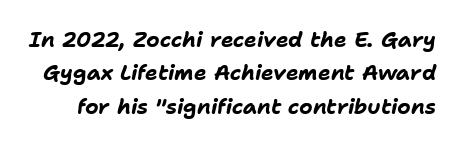
The image shows 21 px bold type, italic (leaning right); set normal line spacing (1.59x), normal letter spacing, not underlined.
